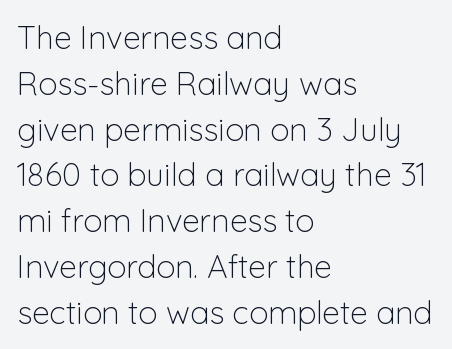
The image shows 32 px light sans-serif type, upright; set left-aligned, normal line spacing (1.43x), normal letter spacing, not underlined; low stroke contrast and a medium x-height.
